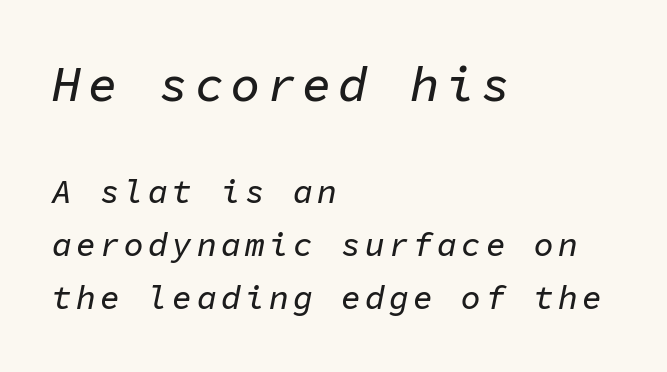
{"italic": "yes", "lean": "right", "slant_degrees": 11, "width": "normal", "stroke_contrast": "low", "x_height": "medium", "monospaced": "yes", "underline": "no", "align": "left", "line_spacing": "normal", "line_spacing_ratio": 1.61, "larger_block": "first", "size_ratio": 1.48, "glyph_px": 49}
